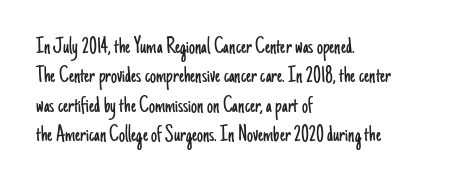
Notice how the stems are strictly vertical — no italics here. Standard letterfit; no display-style spreading of the glyphs. The space beneath each line is pristine and unruled. Counters stay open thanks to moderate or lighter strokes. A classic flush-left, rag-right setting is used for this passage.
